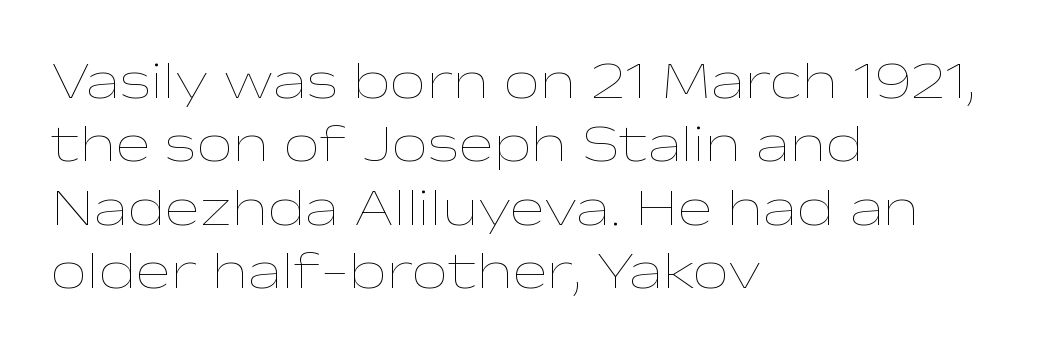
The image shows 52 px thin, wide type, upright; set left-aligned, line spacing 1.22x, normal letter spacing, not underlined; low stroke contrast and a medium x-height.
